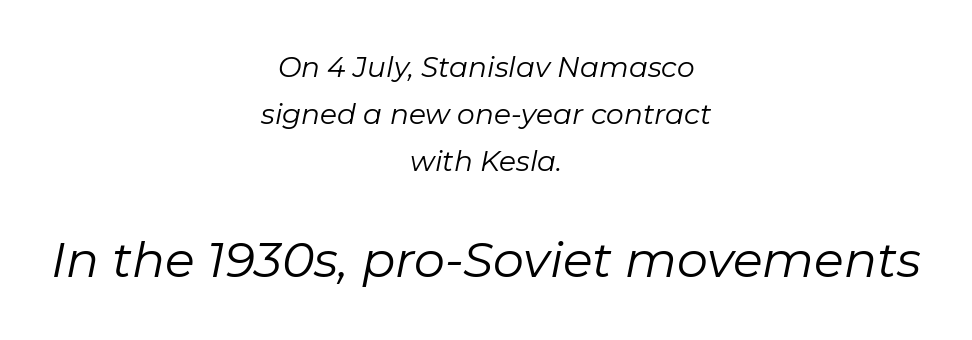
The later block is typeset at a bigger size than the earlier block. These lines are rendered in a variable-pitch font. This sample is center-justified, so both line endings float freely. The line-height multiplier appears to be the usual default.
